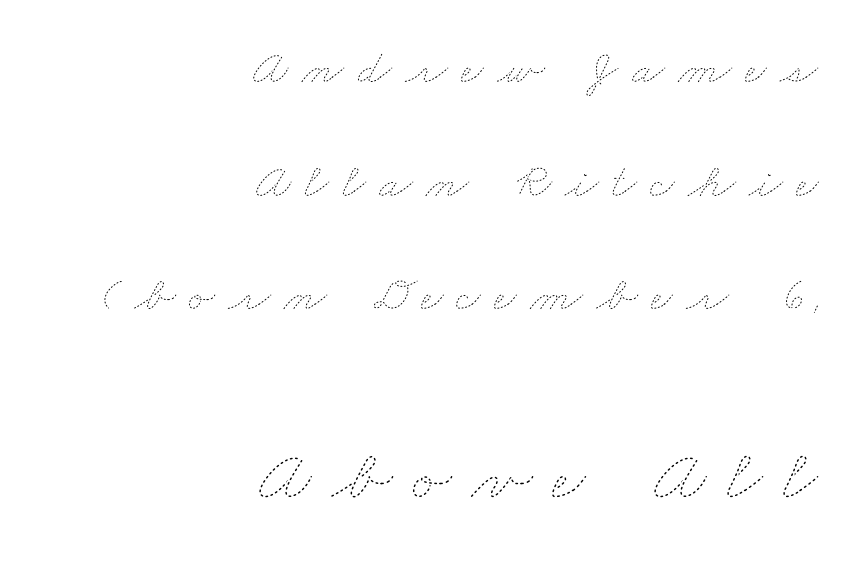
Which chunk is bigger? The second one — the bottom block dwarfs the top. The face used here is proportionally spaced, like ordinary book or web type. Vertical stems look standard width or narrower in stroke. Look at the tracking — it's clearly loosened, letters drifting apart.
